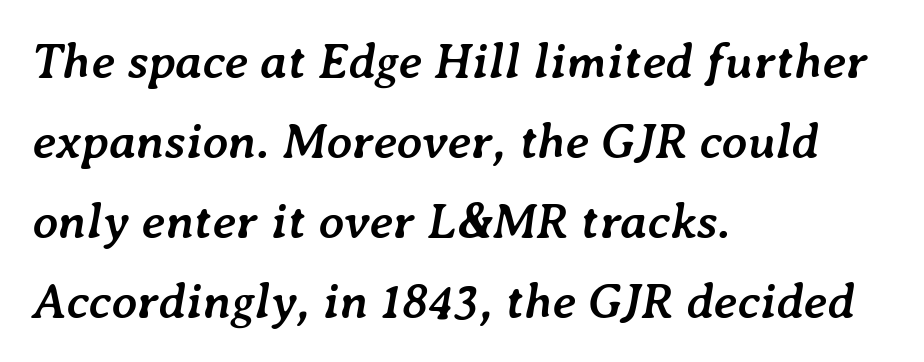
The image shows 50 px semibold type, italic (leaning right); set left-aligned, normal line spacing (1.6x), normal letter spacing, not underlined; low stroke contrast and a medium x-height.
